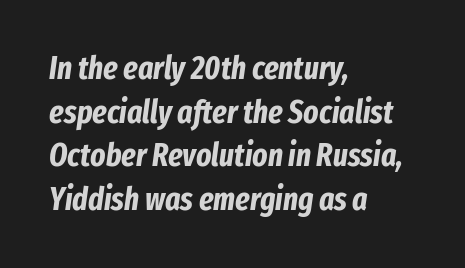
{"italic": "yes", "lean": "right", "slant_degrees": 8, "bold": "yes", "weight": "bold", "width": "condensed", "stroke_contrast": "low", "x_height": "medium", "monospaced": "no", "underline": "no", "align": "left", "line_spacing": "normal", "line_spacing_ratio": 1.36, "letter_spacing": "normal", "letter_spacing_em": 0.0, "glyph_px": 32}
